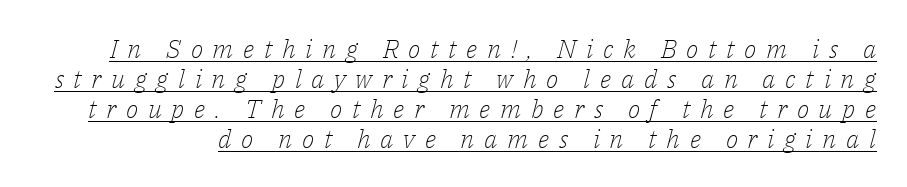
Heft: none added — not bold. Does extra space separate the letters? Yes, quite a lot of it. Characters are canted at an angle relative to the baseline's perpendicular. What decoration does the sample have? An underline. Horizontal bands of white between lines are thin slivers.
